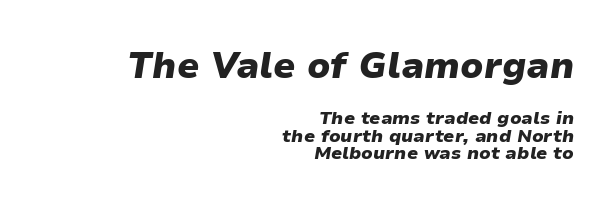
Yep, that's italic — everything's leaning. This sample trades vertical openness for compactness between lines. The lines in this sample share a right terminus and differ only in where they begin. Underlining? Definitely not there. Spacing verdict: proportional, widths tailored to each character.
